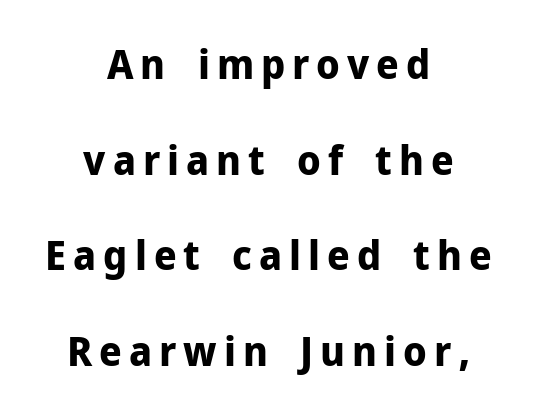
The image shows 41 px bold sans-serif type, upright; set centered, loose line spacing (2.33x), not underlined; low stroke contrast and a medium x-height.
